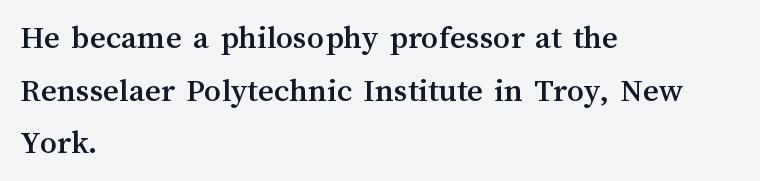
Q: Is the text italic (slanted)? A: No, it is upright.
Q: Is the text underlined? A: No.
Q: How is the paragraph aligned? A: Left-aligned.
Q: Is the spacing between letters normal or unusually wide? A: Normal.
Q: Is the spacing between lines tight, normal or loose? A: Normal.
Q: Width (condensed, normal, or wide)? A: Normal.
Q: Stroke contrast? A: Medium.
Q: x-height? A: Medium.
Q: Monospaced? A: No.
